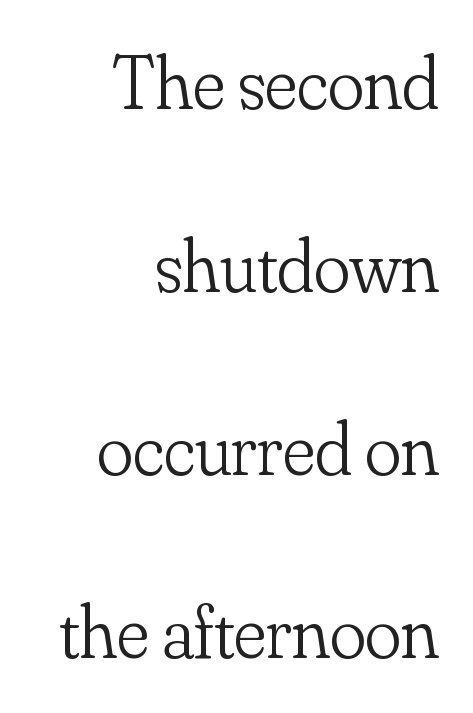
{"serif": "yes", "italic": "no", "bold": "no", "weight": "light", "width": "normal", "stroke_contrast": "low", "x_height": "small", "monospaced": "no", "underline": "no", "align": "right", "line_spacing": "loose", "line_spacing_ratio": 2.41, "letter_spacing": "normal", "letter_spacing_em": 0.0, "glyph_px": 76}
